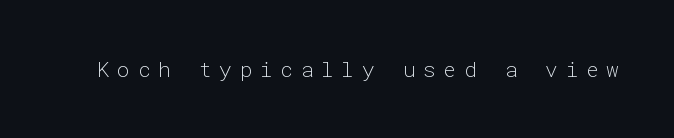
{"italic": "no", "bold": "no", "underline": "no", "letter_spacing": "wide", "letter_spacing_em": 0.37, "glyph_px": 21}
